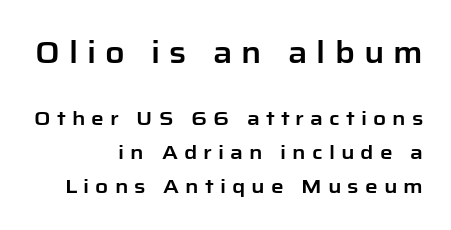
Q: Is the text italic (slanted)? A: No, it is upright.
Q: Is the typeface a serif or a sans-serif typeface? A: Sans-serif.
Q: Is the text underlined? A: No.
Q: How is the paragraph aligned? A: Right-aligned.
Q: Is the spacing between letters normal or unusually wide? A: Unusually wide.
Q: Is the spacing between lines tight, normal or loose? A: Normal.
Q: Which block of text is set in a larger size, the first (top) or the second (bottom)? A: The first (top) one.
Q: Width (condensed, normal, or wide)? A: Normal.
Q: Stroke contrast? A: Low.
Q: x-height? A: Medium.
Q: Monospaced? A: No.
